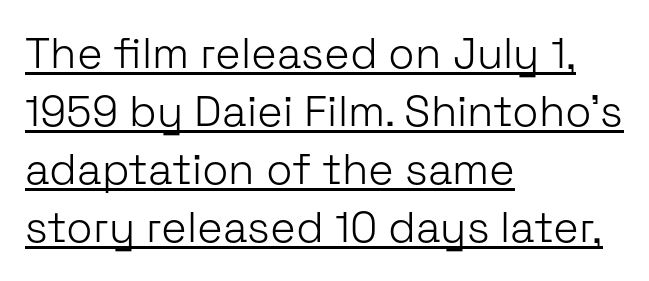
{"serif": "no", "italic": "no", "bold": "no", "weight": "light", "width": "normal", "stroke_contrast": "low", "x_height": "medium", "monospaced": "no", "underline": "yes", "align": "left", "line_spacing": "normal", "line_spacing_ratio": 1.35, "letter_spacing": "normal", "letter_spacing_em": 0.0, "glyph_px": 43}
